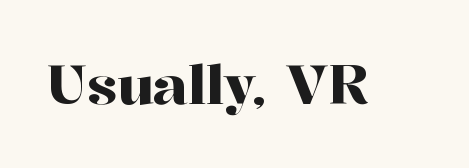
{"serif": "yes", "italic": "no", "width": "normal", "stroke_contrast": "high", "x_height": "medium", "monospaced": "no", "underline": "no", "letter_spacing": "normal", "letter_spacing_em": 0.0, "glyph_px": 54}
